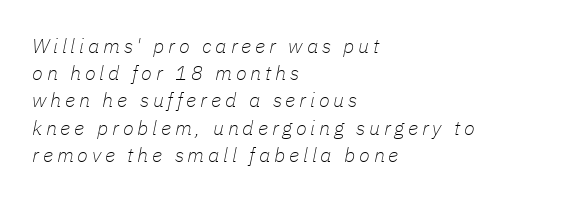
Q: Is the text bold? A: No.
Q: Is the text italic (slanted)? A: Yes, it leans right by about 11 degrees.
Q: Is the text underlined? A: No.
Q: How is the paragraph aligned? A: Left-aligned.
Q: Is the spacing between lines tight, normal or loose? A: Normal.
